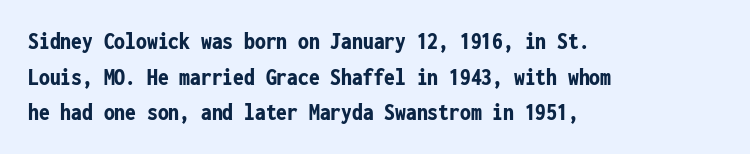
Q: Is the text bold? A: Yes.
Q: Is the text italic (slanted)? A: No, it is upright.
Q: Is the text underlined? A: No.
Q: How is the paragraph aligned? A: Left-aligned.
Q: Is the spacing between letters normal or unusually wide? A: Normal.
Q: Is the spacing between lines tight, normal or loose? A: Normal.
